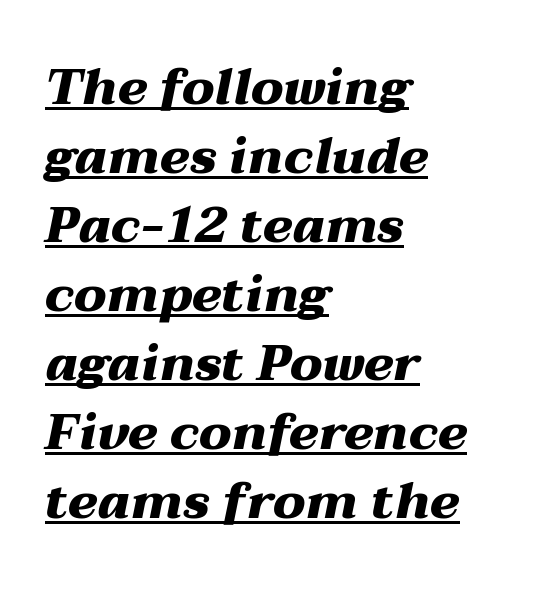
The image shows 50 px heavy, wide type, italic (leaning right); set left-aligned, normal line spacing (1.38x), normal letter spacing, underlined; medium stroke contrast and a medium x-height.
